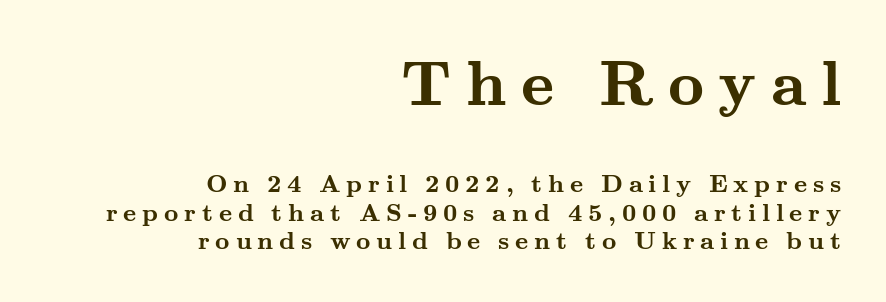
Q: Is the text bold? A: Yes.
Q: Is the text italic (slanted)? A: No, it is upright.
Q: Is the typeface a serif or a sans-serif typeface? A: Serif.
Q: Is the text underlined? A: No.
Q: How is the paragraph aligned? A: Right-aligned.
Q: Is the spacing between letters normal or unusually wide? A: Unusually wide.
Q: Is the spacing between lines tight, normal or loose? A: Tight.
Q: Which block of text is set in a larger size, the first (top) or the second (bottom)? A: The first (top) one.
Q: Width (condensed, normal, or wide)? A: Wide.
Q: Stroke contrast? A: Medium.
Q: x-height? A: Small.
Q: Monospaced? A: No.
